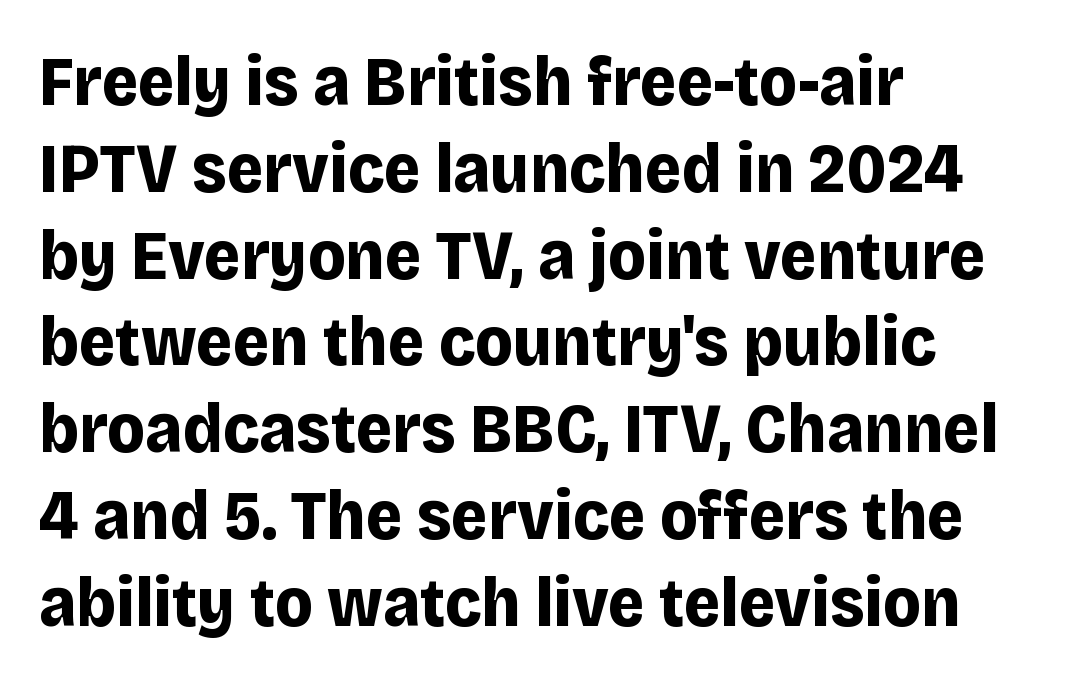
Q: Is the text bold? A: Yes.
Q: Is the text italic (slanted)? A: No, it is upright.
Q: Is the typeface a serif or a sans-serif typeface? A: Sans-serif.
Q: Is the text underlined? A: No.
Q: How is the paragraph aligned? A: Left-aligned.
Q: Is the spacing between letters normal or unusually wide? A: Normal.
Q: Width (condensed, normal, or wide)? A: Normal.
Q: Stroke contrast? A: Low.
Q: x-height? A: Large.
Q: Monospaced? A: No.
